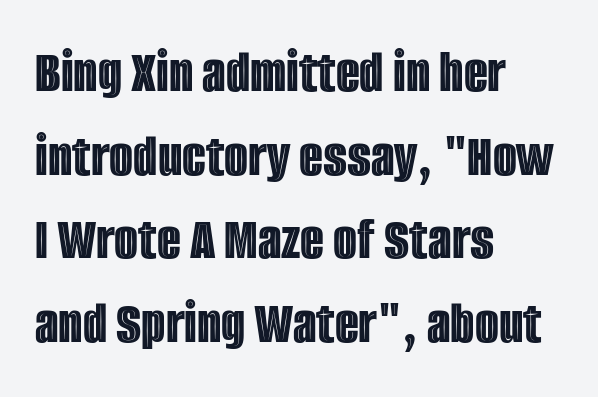
The image shows 62 px condensed type, upright; set left-aligned, normal line spacing (1.35x), normal letter spacing, not underlined; a large x-height.
